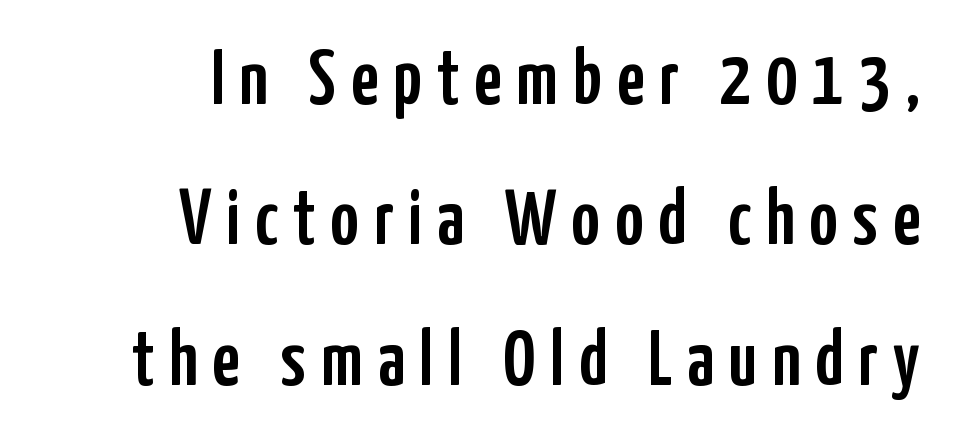
The image shows 78 px condensed sans-serif type, upright; set right-aligned, line spacing 1.8x, not underlined; low stroke contrast and a medium x-height.
